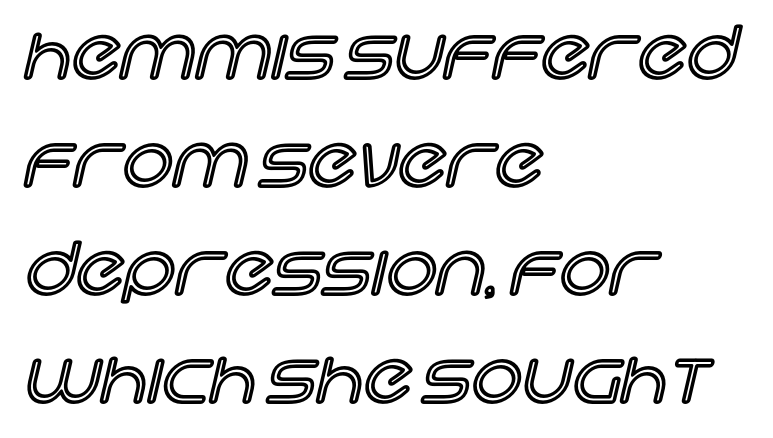
The image shows 71 px text type; set left-aligned, normal line spacing (1.52x), normal letter spacing, not underlined; a large x-height.
